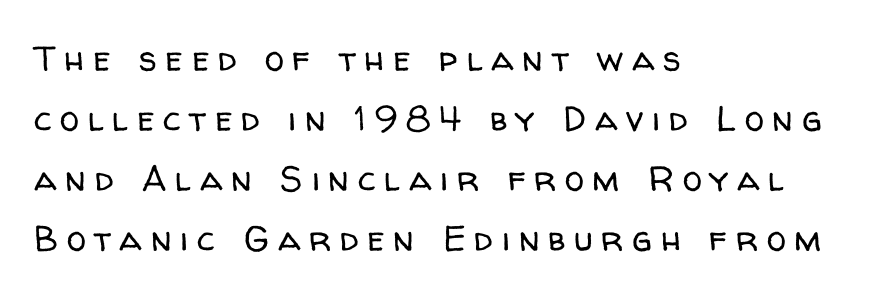
Posture: vertical. Here the designer chose a conventional face with non-uniform glyph widths. The letterforms sit at book weight or below. Typographically, this falls in the sans-serif category.
